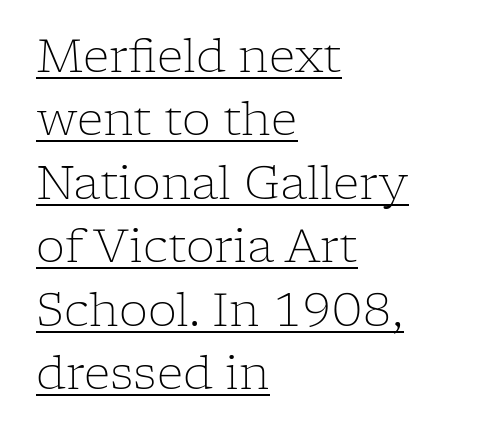
Q: Is the text bold? A: No.
Q: Is the text italic (slanted)? A: No, it is upright.
Q: Is the typeface a serif or a sans-serif typeface? A: Serif.
Q: Is the text underlined? A: Yes.
Q: How is the paragraph aligned? A: Left-aligned.
Q: Is the spacing between letters normal or unusually wide? A: Normal.
Q: Is the spacing between lines tight, normal or loose? A: Normal.
Q: Width (condensed, normal, or wide)? A: Normal.
Q: Stroke contrast? A: Low.
Q: x-height? A: Medium.
Q: Monospaced? A: No.
